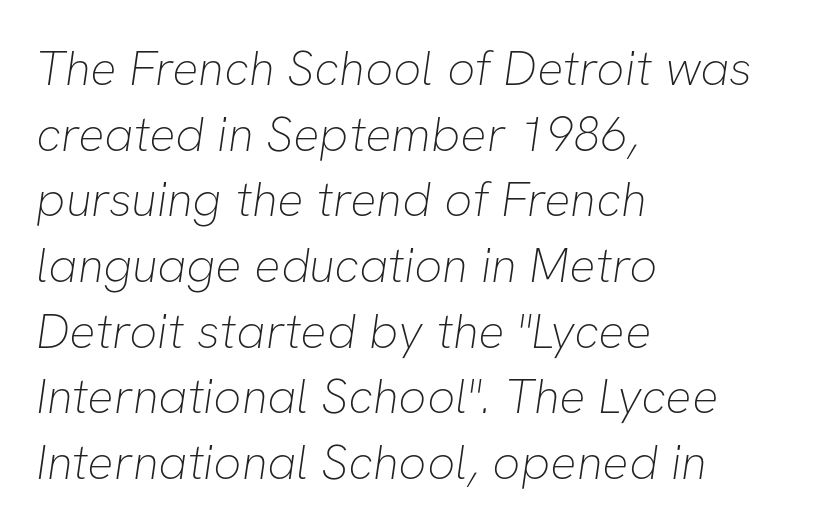
The image shows 49 px thin sans-serif type; set left-aligned, normal line spacing (1.34x), normal letter spacing, not underlined; low stroke contrast and a medium x-height.
